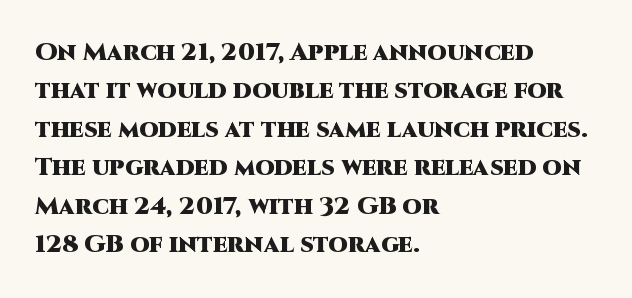
{"italic": "no", "bold": "yes", "underline": "no", "align": "left", "line_spacing": "normal", "line_spacing_ratio": 1.54, "letter_spacing": "normal", "letter_spacing_em": 0.0, "glyph_px": 25}
